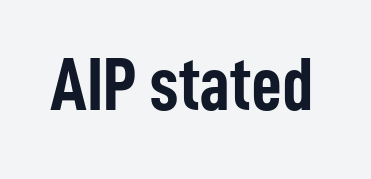
Unlike italic type, these characters show no tilt at all. These lines keep a tight, regular rhythm from letter to letter. Regarding serifs, this sample does without them. As a designer I'd log this as weight 700, bold. Type without underlining. This sample has the flowing, uneven cadence of proportional lettering.
